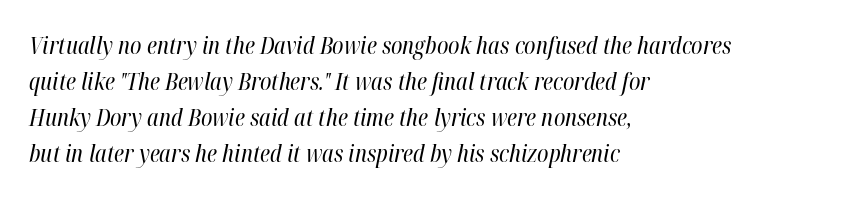
The image shows 23 px text type, italic (leaning right); set left-aligned, normal line spacing (1.57x), normal letter spacing, not underlined.
